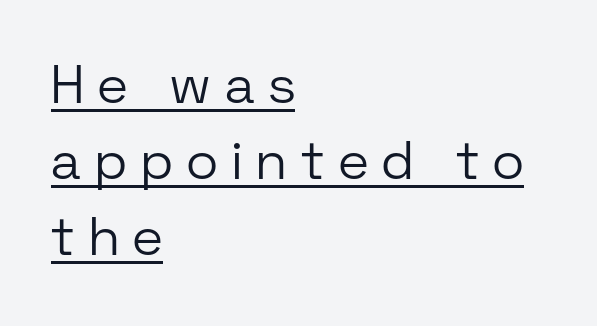
Q: Is the text bold? A: No.
Q: Is the text italic (slanted)? A: No, it is upright.
Q: Is the typeface a serif or a sans-serif typeface? A: Sans-serif.
Q: Is the text underlined? A: Yes.
Q: How is the paragraph aligned? A: Left-aligned.
Q: Is the spacing between letters normal or unusually wide? A: Unusually wide.
Q: Is the spacing between lines tight, normal or loose? A: Normal.
Q: Width (condensed, normal, or wide)? A: Normal.
Q: Stroke contrast? A: Low.
Q: x-height? A: Medium.
Q: Monospaced? A: No.
